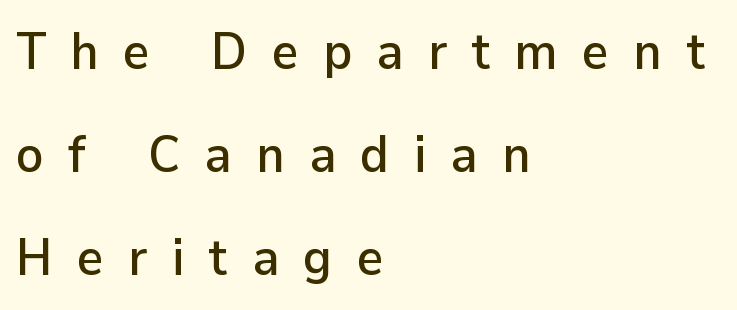
{"serif": "no", "italic": "no", "width": "normal", "stroke_contrast": "low", "x_height": "medium", "monospaced": "no", "underline": "no", "align": "left", "line_spacing": "loose", "line_spacing_ratio": 1.98, "letter_spacing": "wide", "letter_spacing_em": 0.46, "glyph_px": 52}
